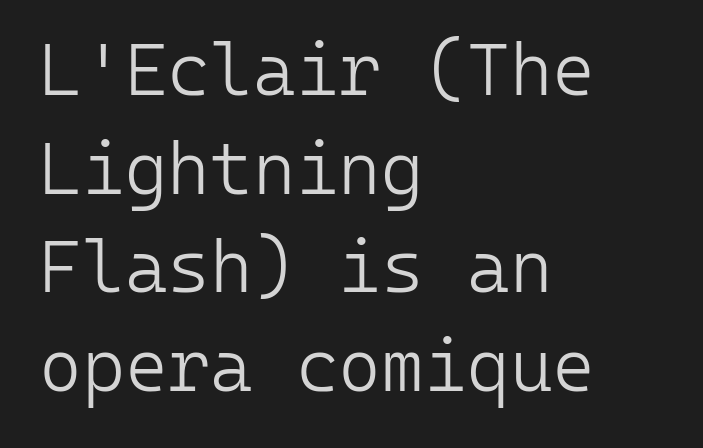
The image shows 73 px light sans-serif type, upright, monospaced; set left-aligned, normal line spacing (1.35x), normal letter spacing, not underlined; low stroke contrast and a medium x-height.
